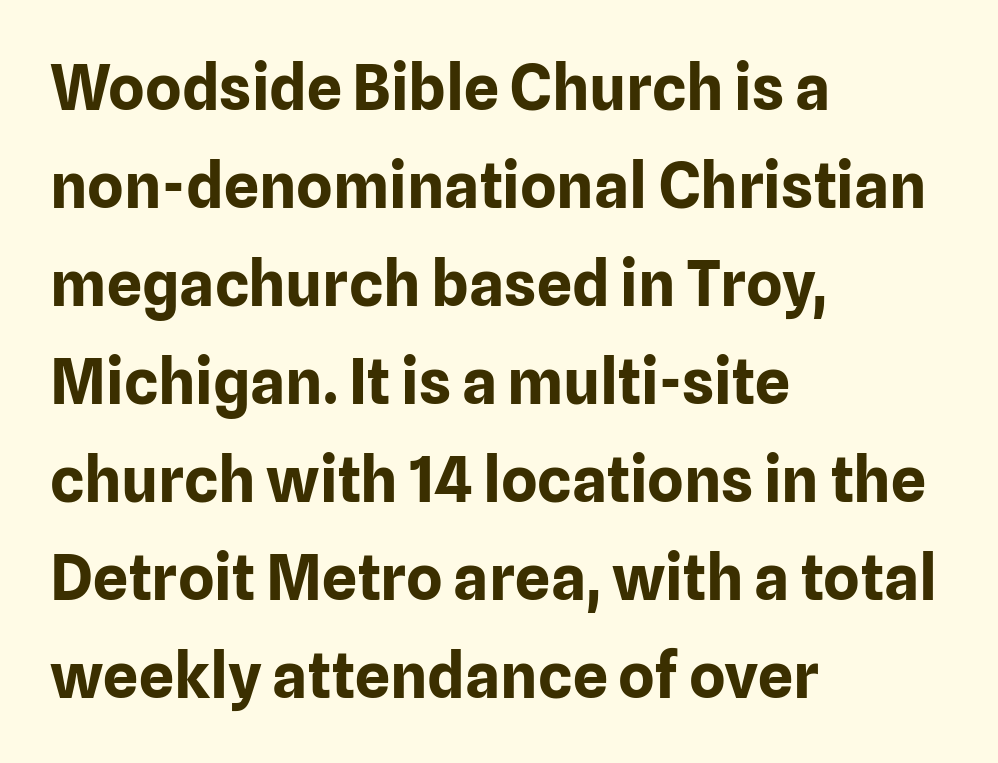
The rendering uses natural spacing where letterforms have individual widths. The typeface chosen for these lines omits serifs. This rendering uses left alignment, leaving the right contour irregular. A roman cut, with each character standing at attention. Interline gaps are of average width in this sample.
